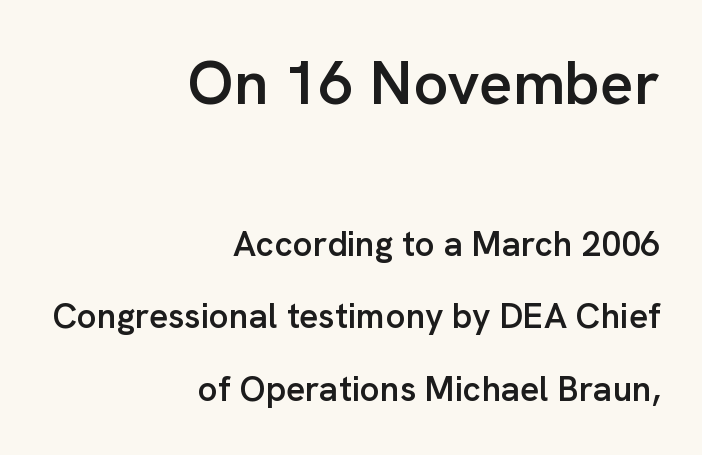
The image shows 62 px semibold sans-serif type, upright; set right-aligned, loose line spacing (2.08x), normal letter spacing, not underlined; the first (top) block is 1.77x larger; low stroke contrast and a medium x-height.
